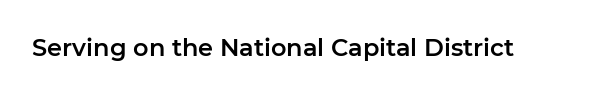
The image shows 24 px text type, upright; set normal letter spacing, not underlined.
